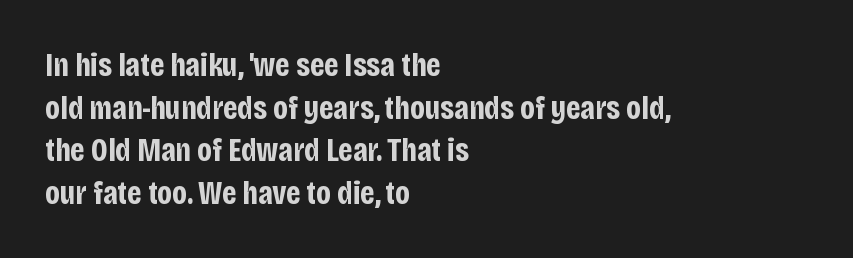
The image shows 33 px bold, condensed sans-serif type, upright; set left-aligned, normal line spacing (1.29x), normal letter spacing, not underlined; low stroke contrast and a large x-height.
